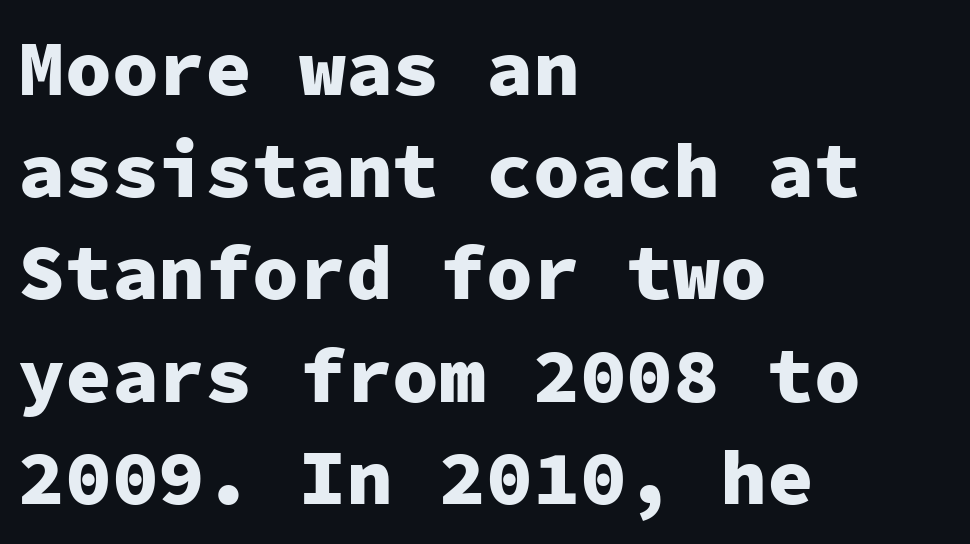
{"serif": "no", "italic": "no", "bold": "yes", "weight": "heavy", "width": "normal", "stroke_contrast": "low", "x_height": "medium", "monospaced": "yes", "underline": "no", "align": "left", "line_spacing": "normal", "line_spacing_ratio": 1.31, "letter_spacing": "normal", "letter_spacing_em": 0.0, "glyph_px": 78}
